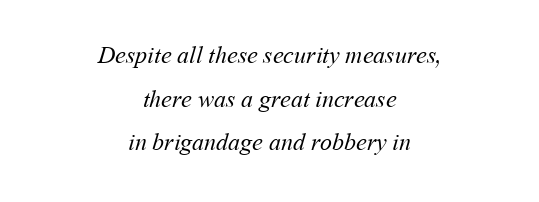
Q: Is the text bold? A: No.
Q: Is the text underlined? A: No.
Q: How is the paragraph aligned? A: Centered.
Q: Is the spacing between letters normal or unusually wide? A: Normal.
